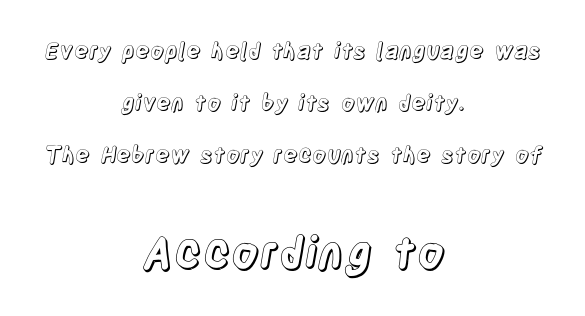
The image shows 44 px condensed type; set centered, loose line spacing (2.36x), normal letter spacing, not underlined; the second (bottom) block is 2.0x larger; a large x-height.
